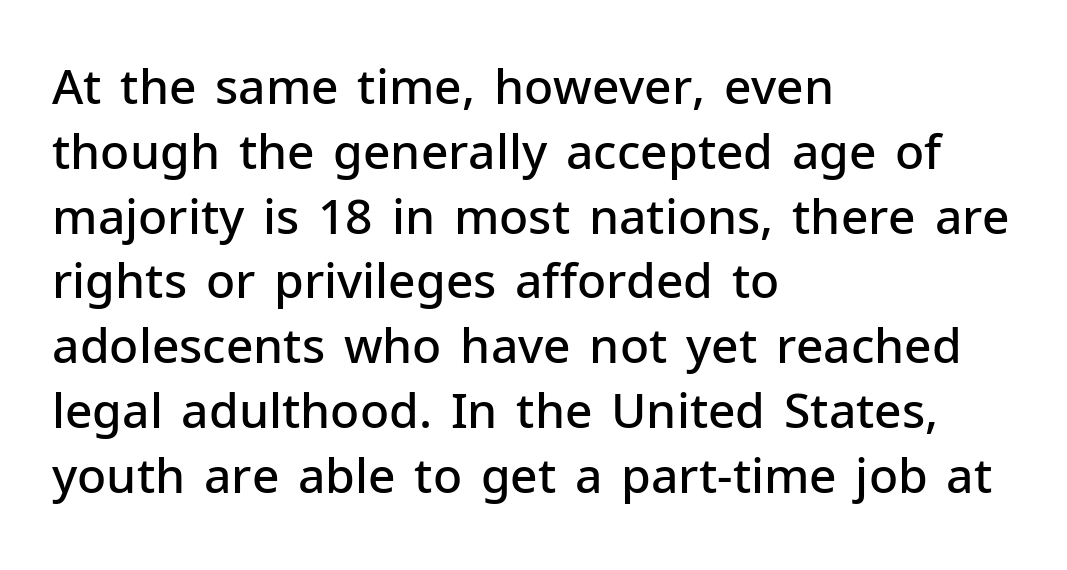
Q: Is the text bold? A: Semi-bold.
Q: Is the text italic (slanted)? A: No, it is upright.
Q: Is the typeface a serif or a sans-serif typeface? A: Sans-serif.
Q: Is the text underlined? A: No.
Q: How is the paragraph aligned? A: Left-aligned.
Q: Is the spacing between letters normal or unusually wide? A: Normal.
Q: Is the spacing between lines tight, normal or loose? A: Normal.
Q: Width (condensed, normal, or wide)? A: Normal.
Q: Stroke contrast? A: Low.
Q: x-height? A: Medium.
Q: Monospaced? A: No.
